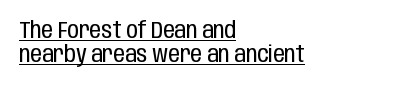
{"italic": "no", "bold": "no", "underline": "yes", "align": "left", "line_spacing": "tight", "line_spacing_ratio": 1.05, "letter_spacing": "normal", "letter_spacing_em": 0.0, "glyph_px": 23}
